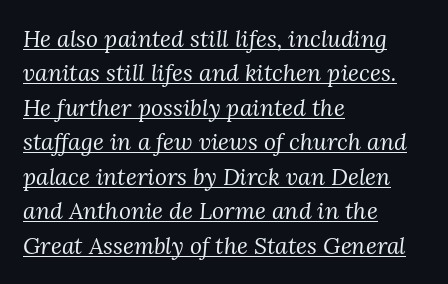
Q: Is the text bold? A: No.
Q: Is the text italic (slanted)? A: Yes, it leans right by about 3 degrees.
Q: Is the text underlined? A: Yes.
Q: How is the paragraph aligned? A: Left-aligned.
Q: Is the spacing between letters normal or unusually wide? A: Normal.
Q: Is the spacing between lines tight, normal or loose? A: Normal.
